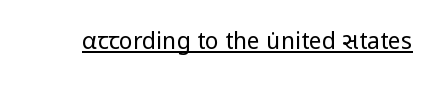
Q: Is the text bold? A: No.
Q: Is the text italic (slanted)? A: No, it is upright.
Q: Is the text underlined? A: Yes.
Q: Is the spacing between letters normal or unusually wide? A: Normal.
